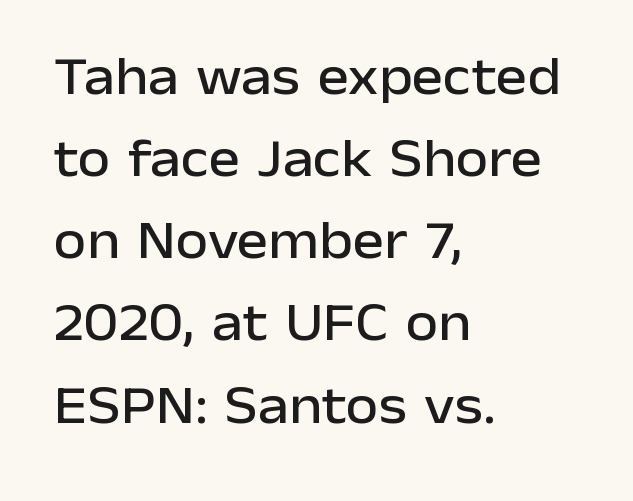
The image shows 53 px sans-serif type, upright; set left-aligned, normal line spacing (1.55x), normal letter spacing, not underlined; low stroke contrast and a medium x-height.
